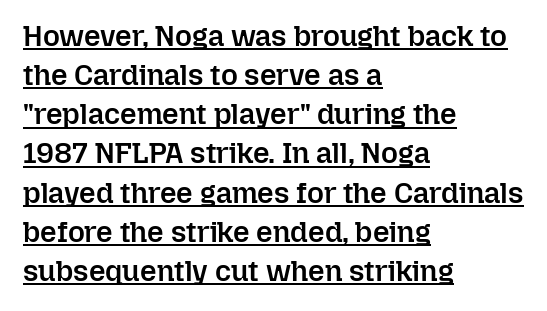
The letters stand upright; this is a roman face. Whoever set this chose a conventional vertical rhythm. Inter-character spacing is left at the font's built-in metrics. Underlining? Definitely there.
